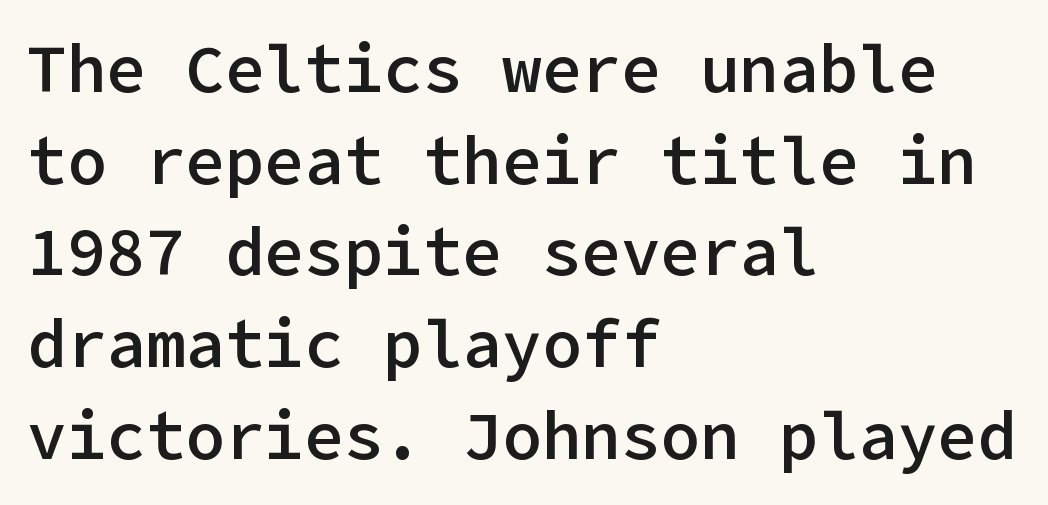
Q: Is the text bold? A: Semi-bold.
Q: Is the text italic (slanted)? A: No, it is upright.
Q: Is the typeface a serif or a sans-serif typeface? A: Sans-serif.
Q: Is the text underlined? A: No.
Q: How is the paragraph aligned? A: Left-aligned.
Q: Is the spacing between letters normal or unusually wide? A: Normal.
Q: Is the spacing between lines tight, normal or loose? A: Normal.
Q: Width (condensed, normal, or wide)? A: Normal.
Q: Stroke contrast? A: Low.
Q: x-height? A: Medium.
